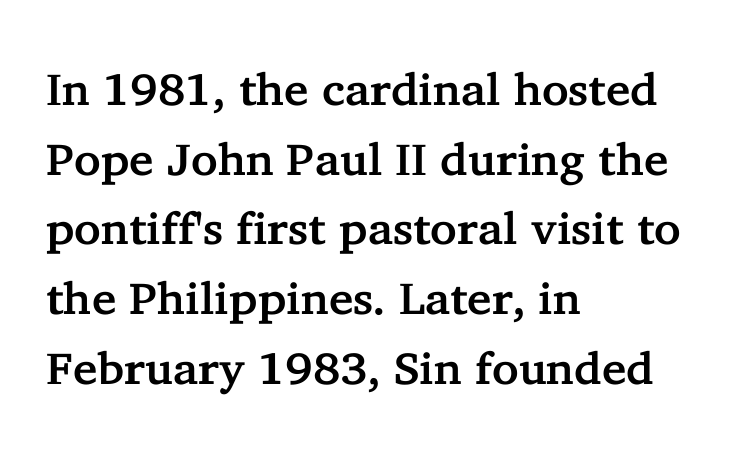
{"serif": "yes", "italic": "no", "width": "normal", "stroke_contrast": "low", "x_height": "medium", "monospaced": "no", "underline": "no", "align": "left", "line_spacing": "normal", "line_spacing_ratio": 1.55, "letter_spacing": "normal", "letter_spacing_em": 0.0, "glyph_px": 45}
